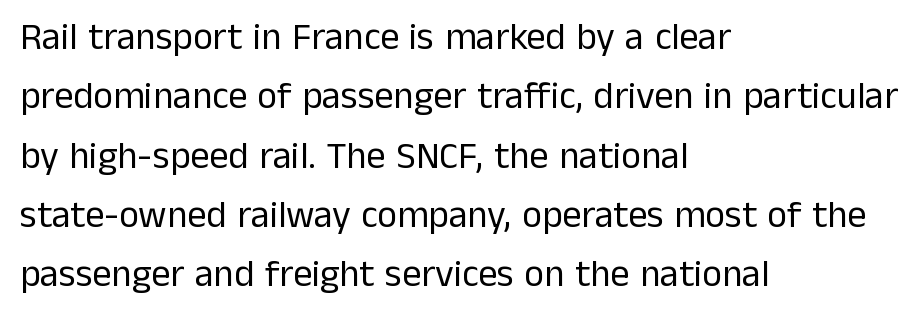
The image shows 38 px regular-weight sans-serif type, upright; set left-aligned, normal line spacing (1.56x), normal letter spacing, not underlined; low stroke contrast and a medium x-height.
